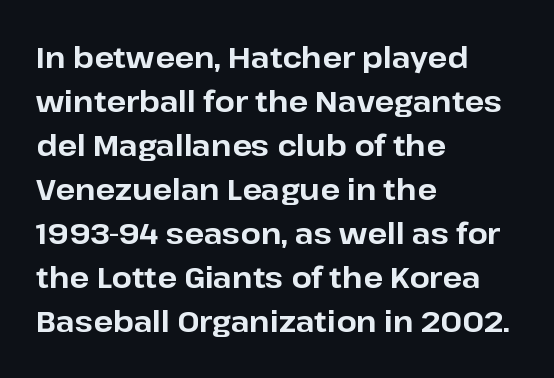
Reading down the column, the eye jumps a familiar distance to each next line. Each letter keeps its own natural width here, so spacing adapts to shape. Leftover space on each line is placed entirely after the last word. You could call the tracking neutral — neither tight nor loose. Check where the strokes stop: nothing finishes them off — pure sans.
